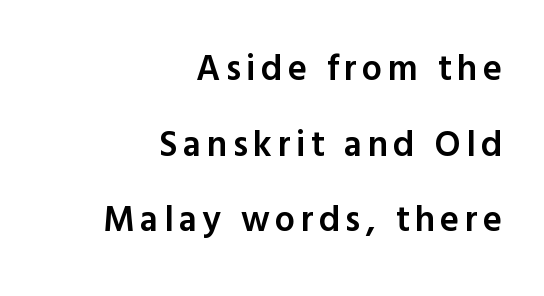
The image shows 36 px semibold sans-serif type, upright; set right-aligned, loose line spacing (2.1x), not underlined; a medium x-height.
